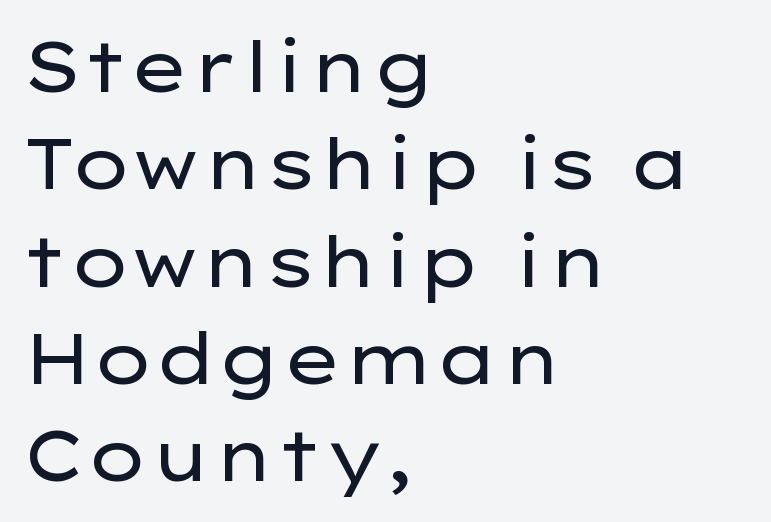
The image shows 70 px regular-weight, wide sans-serif type, upright; set left-aligned, normal line spacing (1.39x), normal letter spacing, not underlined; low stroke contrast and a medium x-height.
